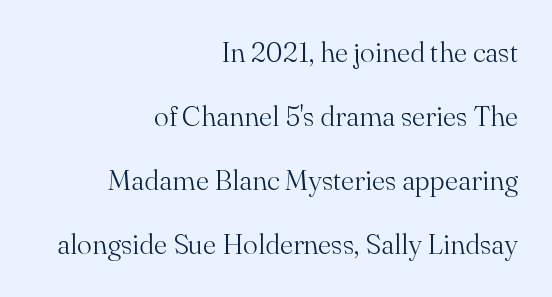
Is the block centered? No — it sits flush against the right margin. The face used here is seriffed, in the tradition of book romans. Counters stay open thanks to moderate or lighter strokes. The rendering uses a large line-height, opening up the rows. This is the regular roman posture of the typeface. Words float on clear page, feet unadorned.
